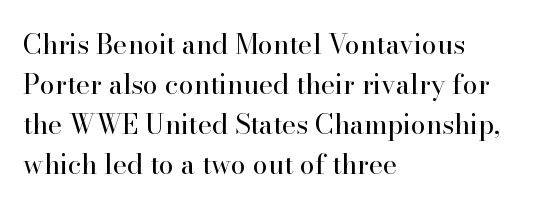
Q: Is the text bold? A: No.
Q: Is the text italic (slanted)? A: No, it is upright.
Q: Is the text underlined? A: No.
Q: How is the paragraph aligned? A: Left-aligned.
Q: Is the spacing between letters normal or unusually wide? A: Normal.
Q: Is the spacing between lines tight, normal or loose? A: Normal.
